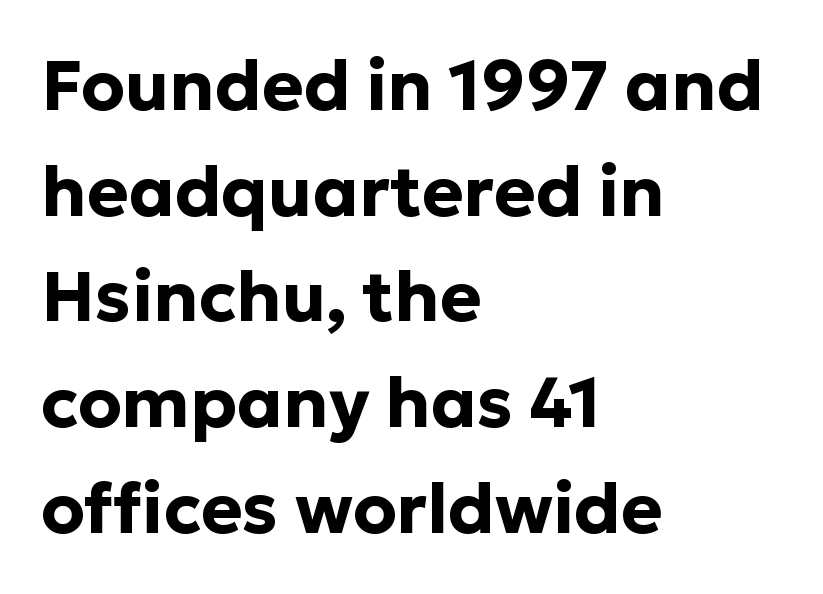
Q: Is the text bold? A: Yes.
Q: Is the text italic (slanted)? A: No, it is upright.
Q: Is the typeface a serif or a sans-serif typeface? A: Sans-serif.
Q: Is the text underlined? A: No.
Q: How is the paragraph aligned? A: Left-aligned.
Q: Is the spacing between letters normal or unusually wide? A: Normal.
Q: Is the spacing between lines tight, normal or loose? A: Normal.
Q: Width (condensed, normal, or wide)? A: Normal.
Q: Stroke contrast? A: Low.
Q: x-height? A: Medium.
Q: Monospaced? A: No.
